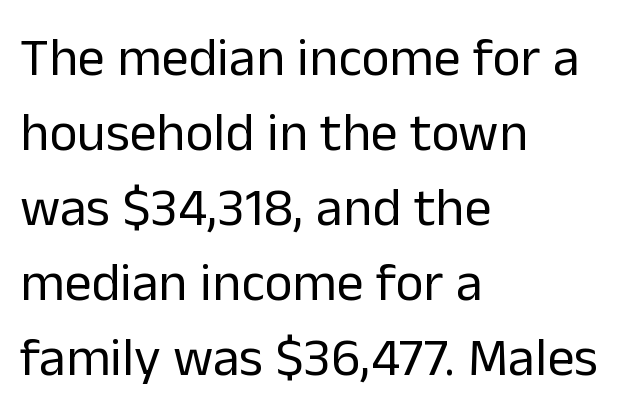
{"serif": "no", "italic": "no", "bold": "no", "weight": "regular", "width": "normal", "stroke_contrast": "low", "x_height": "medium", "monospaced": "no", "underline": "no", "align": "left", "line_spacing": "normal", "line_spacing_ratio": 1.39, "letter_spacing": "normal", "letter_spacing_em": 0.0, "glyph_px": 54}
